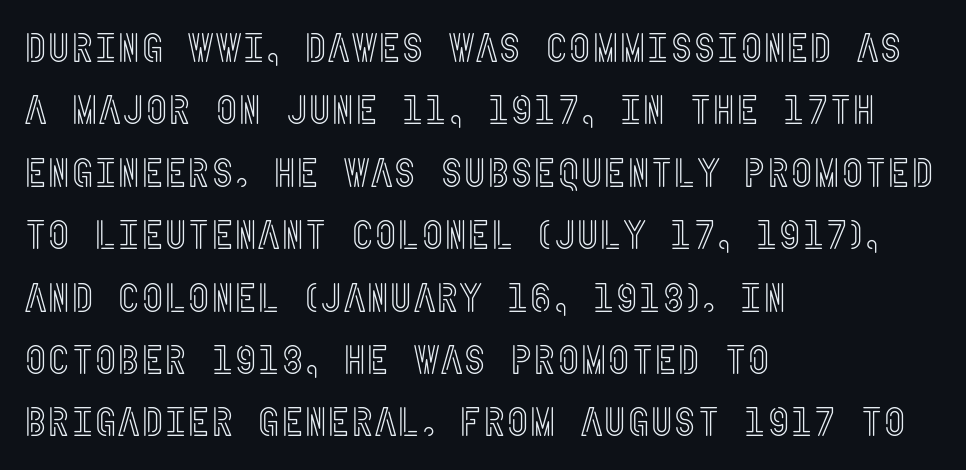
The image shows 40 px condensed type, upright; set left-aligned, normal line spacing (1.56x), normal letter spacing, not underlined; a large x-height.
